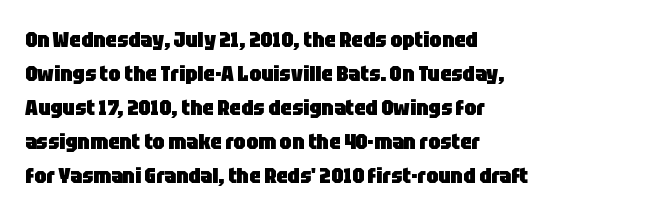
Underline: absent. Default kerning and tracking; the words read as compact shapes. Successive baselines arrive at the customary interval. You can tell it's not italic because the verticals are truly vertical. One-word summary of the alignment: left. These lines carry a lot of weight — the face is fully bold.
